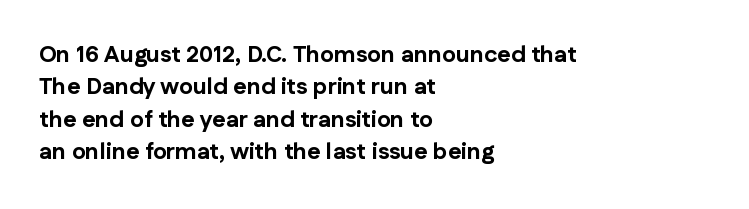
The image shows 23 px bold type, upright; set left-aligned, normal line spacing (1.41x), normal letter spacing, not underlined.
